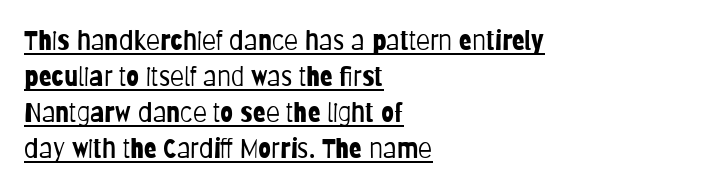
Q: Is the text bold? A: No.
Q: Is the text italic (slanted)? A: No, it is upright.
Q: Is the text underlined? A: Yes.
Q: How is the paragraph aligned? A: Left-aligned.
Q: Is the spacing between letters normal or unusually wide? A: Normal.
Q: Is the spacing between lines tight, normal or loose? A: Normal.
